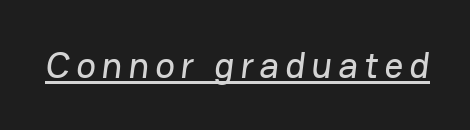
Letterform terminals end flat and unadorned throughout the passage. The lettering is marked with a stroke running underneath it. Is this a fixed-width face? No — the glyphs have proportional, varying widths.
